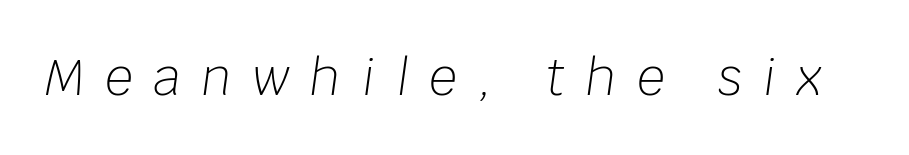
{"italic": "yes", "lean": "right", "slant_degrees": 8, "bold": "no", "weight": "light", "width": "normal", "stroke_contrast": "low", "x_height": "large", "monospaced": "no", "underline": "no", "letter_spacing": "wide", "letter_spacing_em": 0.42, "glyph_px": 49}
